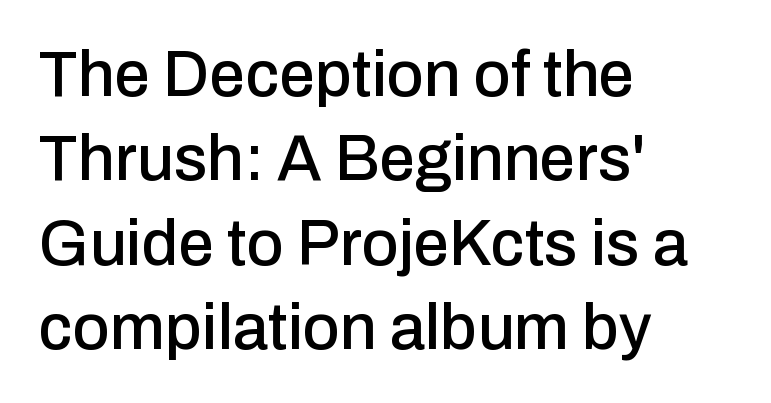
The image shows 64 px sans-serif type, upright; set left-aligned, normal line spacing (1.32x), normal letter spacing, not underlined; low stroke contrast and a medium x-height.
